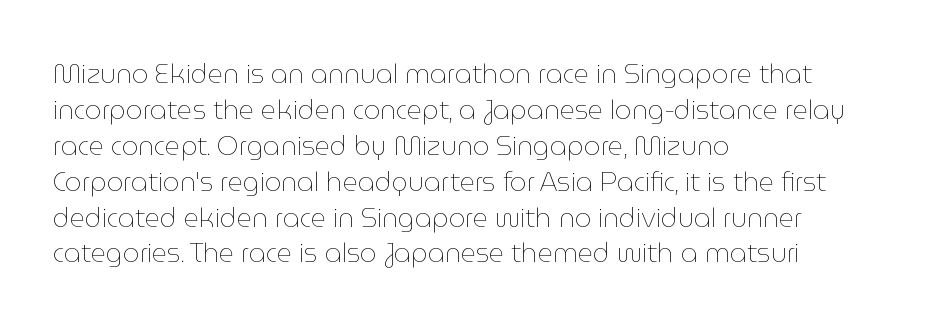
{"italic": "no", "bold": "no", "underline": "no", "align": "left", "line_spacing": "normal", "line_spacing_ratio": 1.38, "letter_spacing": "normal", "letter_spacing_em": 0.0, "glyph_px": 26}
